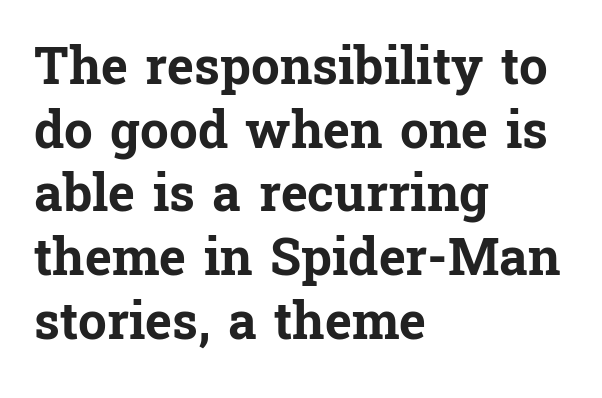
Q: Is the text bold? A: Yes.
Q: Is the text italic (slanted)? A: No, it is upright.
Q: Is the typeface a serif or a sans-serif typeface? A: Serif.
Q: Is the text underlined? A: No.
Q: How is the paragraph aligned? A: Left-aligned.
Q: Is the spacing between letters normal or unusually wide? A: Normal.
Q: Is the spacing between lines tight, normal or loose? A: Normal.
Q: Width (condensed, normal, or wide)? A: Normal.
Q: Stroke contrast? A: Low.
Q: x-height? A: Medium.
Q: Monospaced? A: No.
